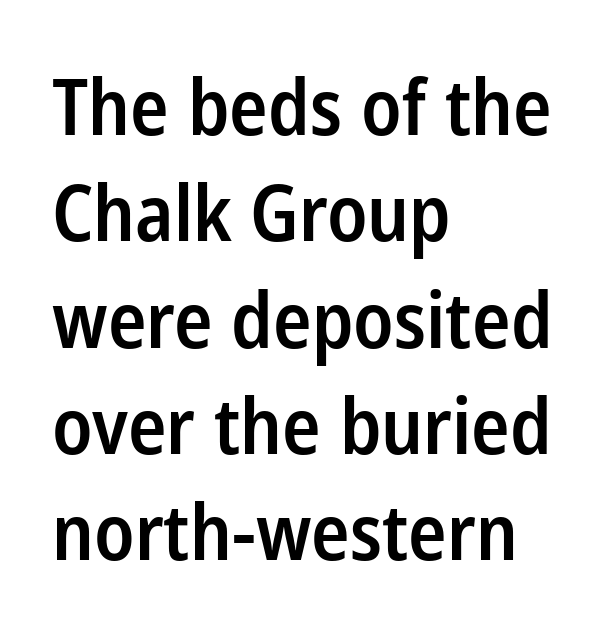
Ordinary non-slanted type is in use. Nobody drew a line under any word here. Does the leading feel generous? No, just average. Tracking value appears to be zero — textbook default spacing. Character widths vary here, with narrow letters taking less room than wide ones.
